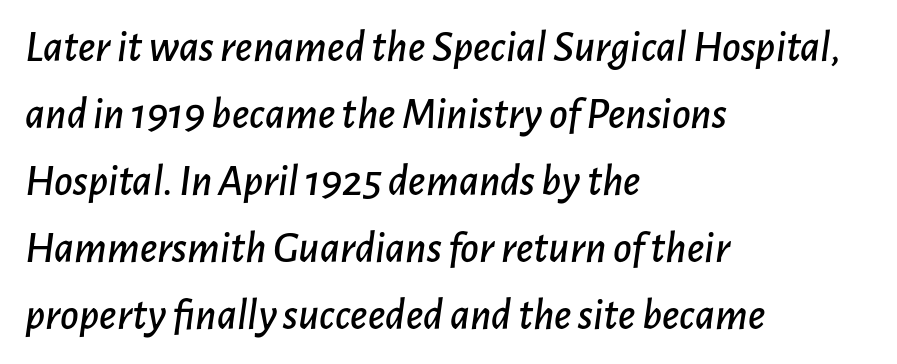
The image shows 45 px text type, italic (leaning right); set left-aligned, normal line spacing (1.49x), normal letter spacing, not underlined; low stroke contrast and a medium x-height.
